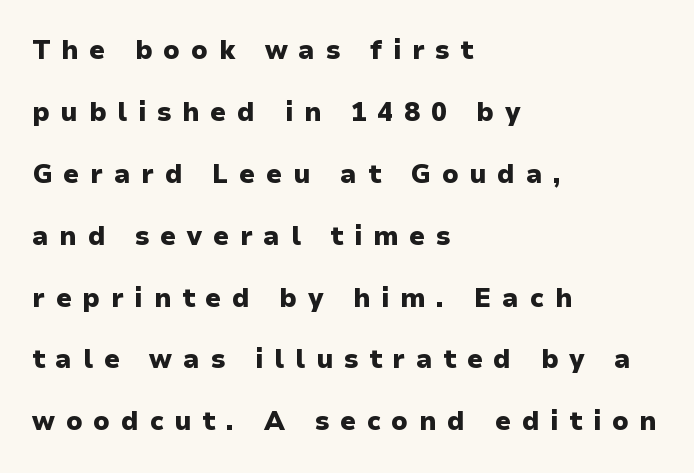
The letterforms stand isolated, each surrounded by extra space. The glyphs have the mass of a bold cut. The specimen omits any rule beneath the text block's lines. Compared with typical paragraphs, the rows here are farther apart.
